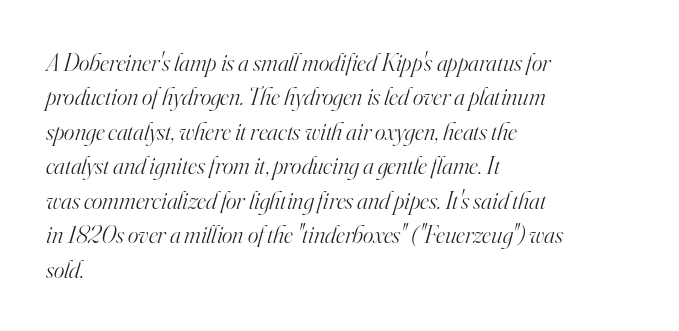
{"italic": "yes", "lean": "right", "slant_degrees": 16, "bold": "no", "underline": "no", "align": "left", "line_spacing": "normal", "line_spacing_ratio": 1.38, "letter_spacing": "normal", "letter_spacing_em": 0.0, "glyph_px": 25}
